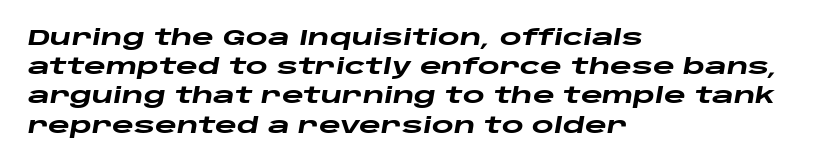
Q: Is the text bold? A: Yes.
Q: Is the text italic (slanted)? A: Yes, it leans right by about 10 degrees.
Q: Is the text underlined? A: No.
Q: How is the paragraph aligned? A: Left-aligned.
Q: Is the spacing between letters normal or unusually wide? A: Normal.
Q: Is the spacing between lines tight, normal or loose? A: Normal.
